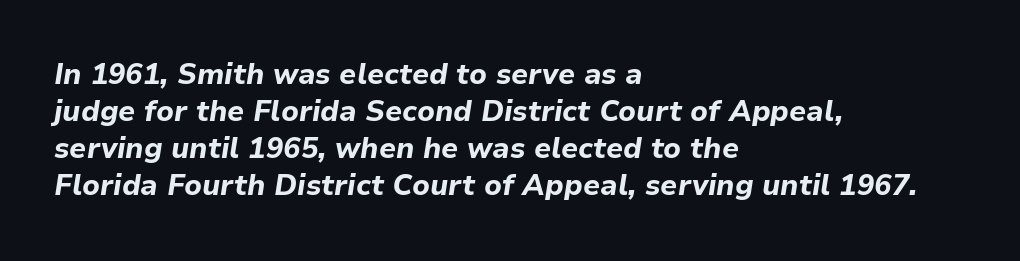
The image shows 29 px bold type, italic (leaning right); set left-aligned, normal line spacing (1.28x), normal letter spacing, not underlined; low stroke contrast and a medium x-height.
